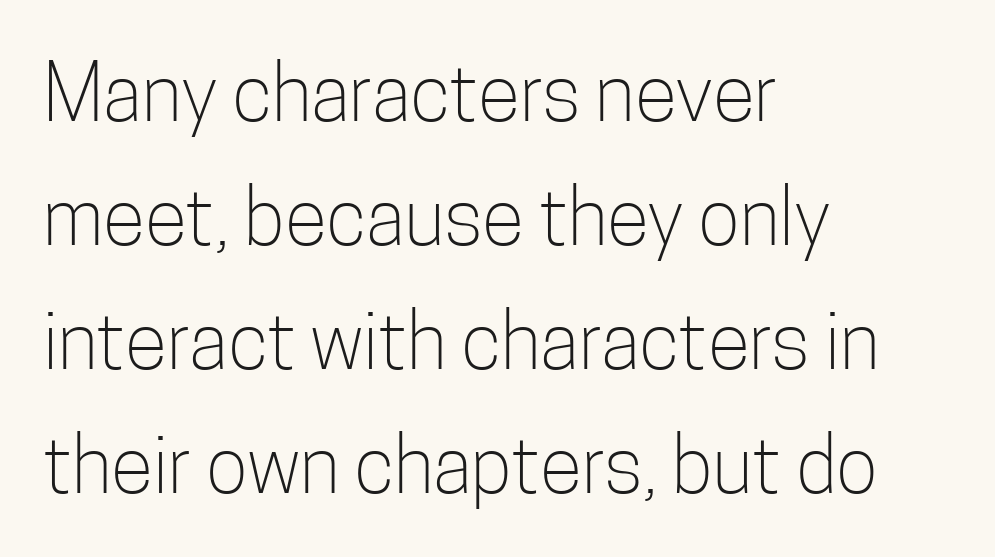
{"serif": "no", "italic": "no", "bold": "no", "weight": "light", "width": "condensed", "stroke_contrast": "low", "x_height": "medium", "monospaced": "no", "underline": "no", "align": "left", "line_spacing": "normal", "line_spacing_ratio": 1.59, "letter_spacing": "normal", "letter_spacing_em": 0.0, "glyph_px": 78}
